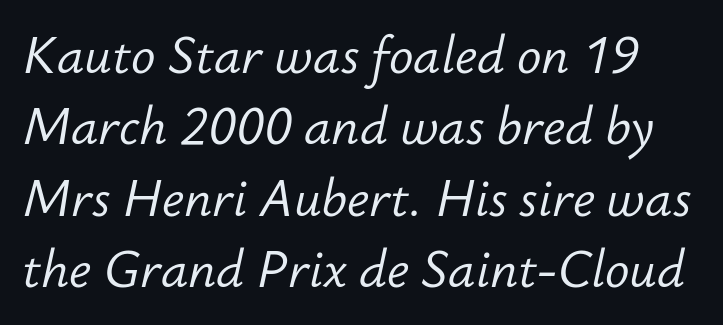
Tall strokes in this sample are angled rather than plumb. Do the characters align in a grid? No, the font is proportional. Nobody drew a line under any word here. Honestly, the letter spacing is just normal — you wouldn't notice it. If you measured baseline to baseline, you'd find a middling distance.
